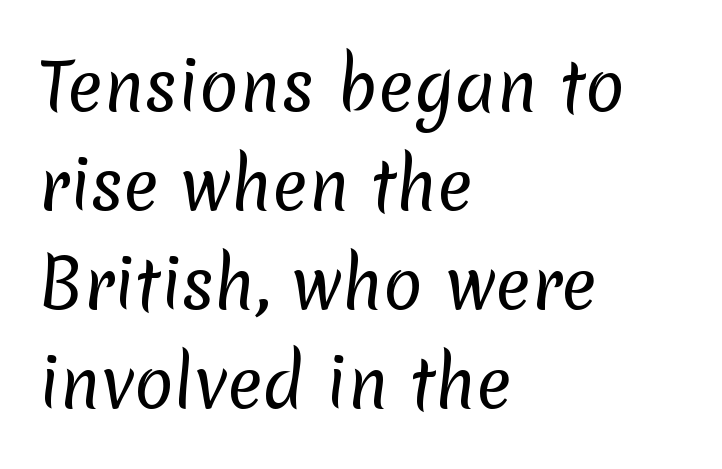
The image shows 66 px regular-weight sans-serif type; set left-aligned, normal line spacing (1.5x), normal letter spacing, not underlined; low stroke contrast and a medium x-height.
